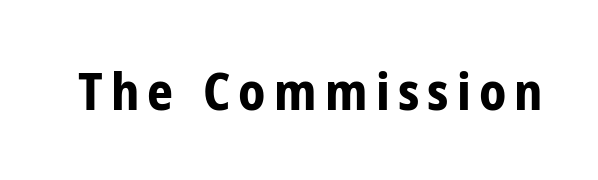
{"serif": "no", "italic": "no", "bold": "yes", "weight": "bold", "width": "condensed", "stroke_contrast": "low", "x_height": "medium", "monospaced": "no", "underline": "no", "glyph_px": 51}
